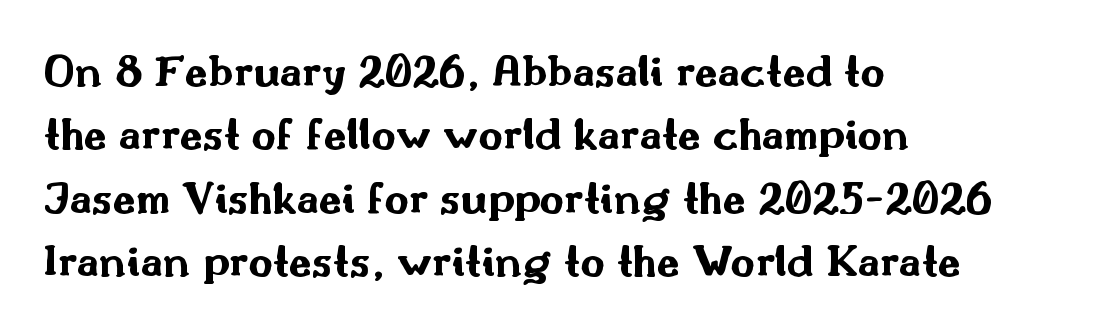
The image shows 47 px bold, wide sans-serif type, upright; set left-aligned, normal line spacing (1.35x), normal letter spacing, not underlined; medium stroke contrast and a small x-height.
